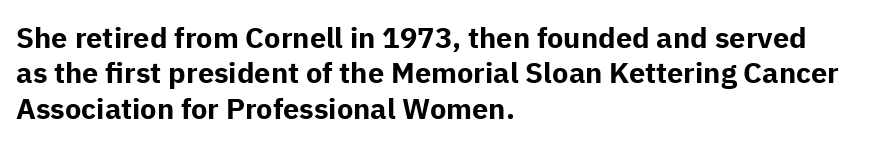
Character widths vary here, with narrow letters taking less room than wide ones. This rendering features lettering with no underline. Short note: letters normally spaced. This sample is left-justified, so line endings fall wherever the words run out.
